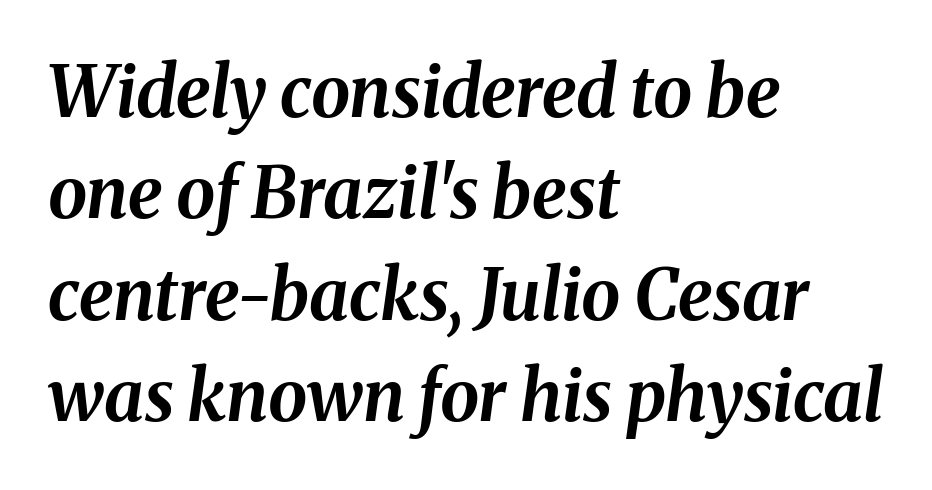
Notice how descenders clear the ascenders below comfortably — that's standard leading. The foot of each line stays bare and open. The rendering anchors every line to the left-hand side. Words appear dense and cohesive because spacing is normal. You could not count columns in this text — the font is proportionally spaced. Weight check: bold — yes, fully.
